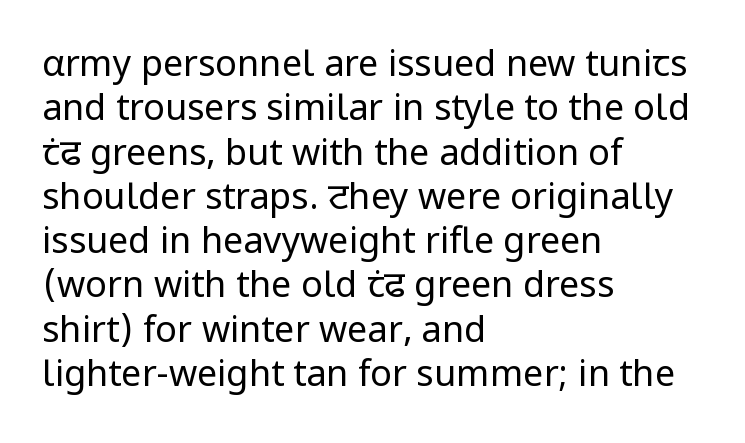
Q: Is the text bold? A: No.
Q: Is the text italic (slanted)? A: No, it is upright.
Q: Is the typeface a serif or a sans-serif typeface? A: Sans-serif.
Q: Is the text underlined? A: No.
Q: How is the paragraph aligned? A: Left-aligned.
Q: Is the spacing between letters normal or unusually wide? A: Normal.
Q: Width (condensed, normal, or wide)? A: Normal.
Q: Stroke contrast? A: Low.
Q: x-height? A: Medium.
Q: Monospaced? A: No.
